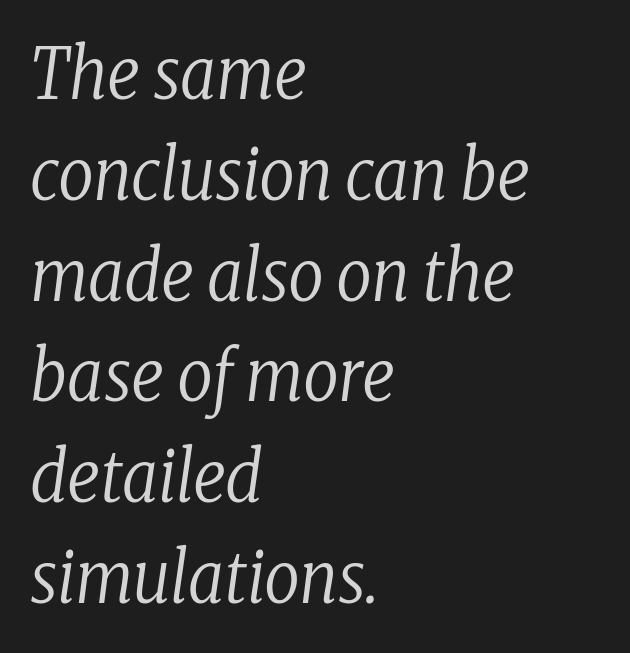
The image shows 70 px regular-weight, condensed serif type, italic (leaning right); set left-aligned, normal line spacing (1.44x), normal letter spacing, not underlined; low stroke contrast and a medium x-height.
